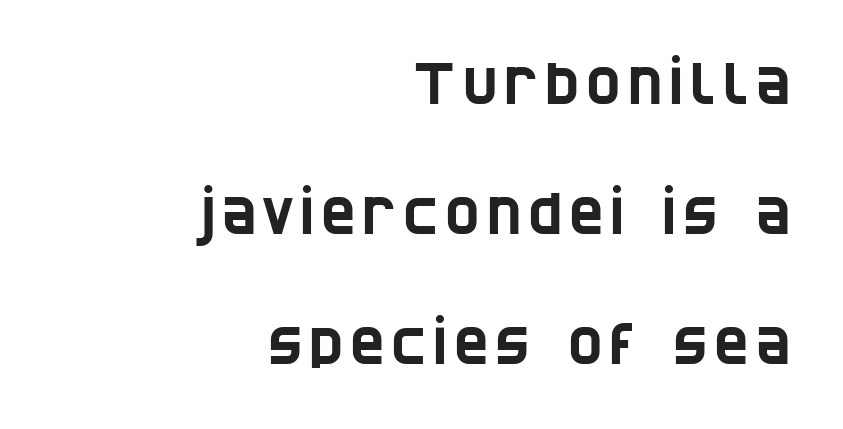
{"serif": "no", "width": "condensed", "stroke_contrast": "low", "x_height": "large", "monospaced": "no", "underline": "no", "align": "right", "line_spacing": "loose", "line_spacing_ratio": 2.24, "glyph_px": 58}
